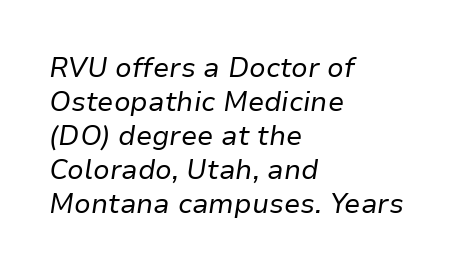
These lines sit exactly where default settings would place them. No word sits above an underline. The strokes are not fattened; the text isn't bold. Does extra space separate the letters? No, they use regular spacing.
